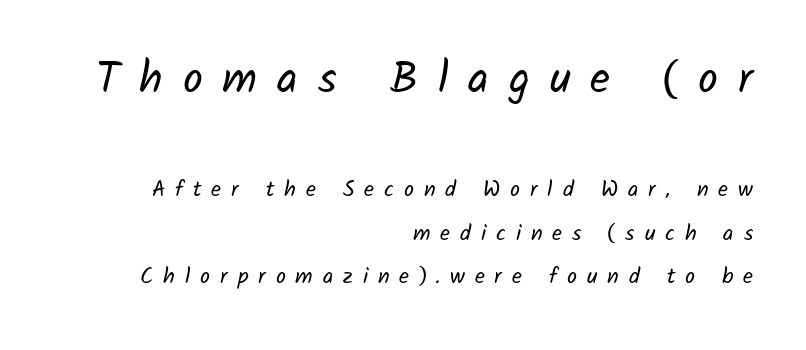
Horizontally, the lines are justified to the trailing edge only. This rendering widens character spacing well past its baseline value. A typesetter would call this proportional, since set widths differ per character. Airy leading.
